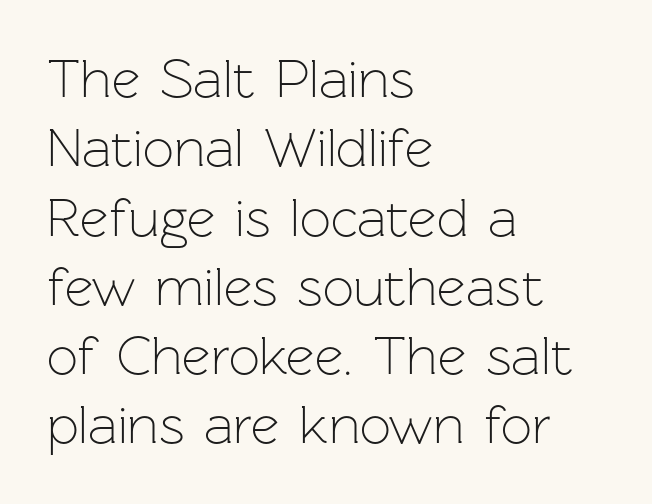
The image shows 55 px light sans-serif type, upright; set left-aligned, normal line spacing (1.26x), normal letter spacing, not underlined; low stroke contrast and a medium x-height.
